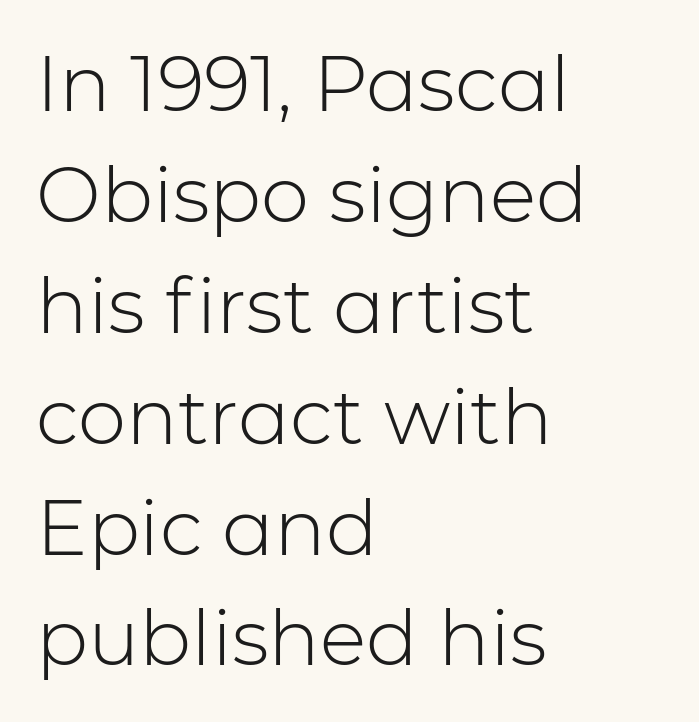
Q: Is the text bold? A: No.
Q: Is the text italic (slanted)? A: No, it is upright.
Q: Is the typeface a serif or a sans-serif typeface? A: Sans-serif.
Q: Is the text underlined? A: No.
Q: How is the paragraph aligned? A: Left-aligned.
Q: Is the spacing between letters normal or unusually wide? A: Normal.
Q: Is the spacing between lines tight, normal or loose? A: Normal.
Q: Width (condensed, normal, or wide)? A: Normal.
Q: Stroke contrast? A: Low.
Q: x-height? A: Medium.
Q: Monospaced? A: No.
